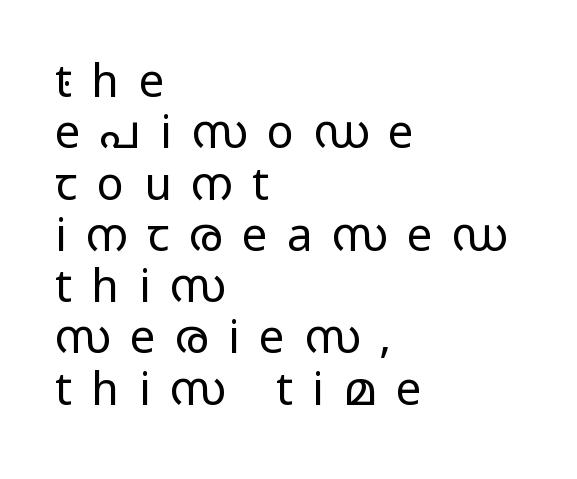
Q: Is the text bold? A: No.
Q: Is the text italic (slanted)? A: No, it is upright.
Q: Is the typeface a serif or a sans-serif typeface? A: Sans-serif.
Q: Is the text underlined? A: No.
Q: How is the paragraph aligned? A: Left-aligned.
Q: Is the spacing between letters normal or unusually wide? A: Unusually wide.
Q: Is the spacing between lines tight, normal or loose? A: Tight.
Q: Width (condensed, normal, or wide)? A: Wide.
Q: Stroke contrast? A: Low.
Q: x-height? A: Medium.
Q: Monospaced? A: No.
